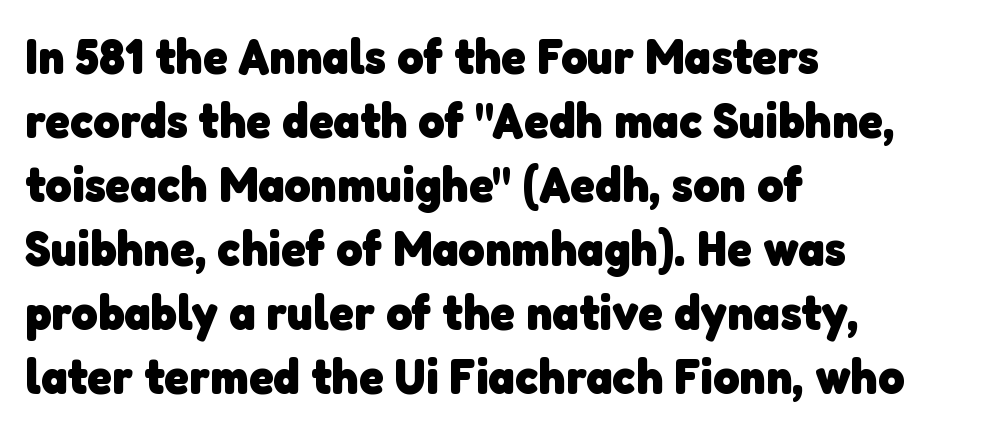
The image shows 50 px heavy sans-serif type; set left-aligned, normal line spacing (1.28x), normal letter spacing, not underlined; low stroke contrast and a medium x-height.
